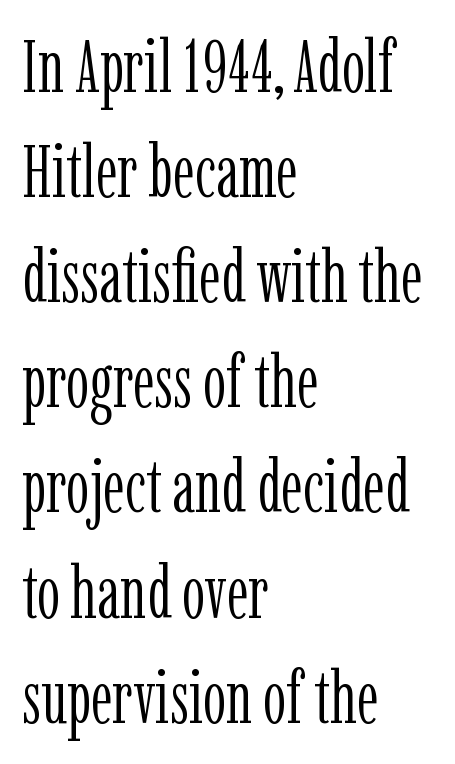
Q: Is the text bold? A: No.
Q: Is the text italic (slanted)? A: No, it is upright.
Q: Is the typeface a serif or a sans-serif typeface? A: Serif.
Q: Is the text underlined? A: No.
Q: How is the paragraph aligned? A: Left-aligned.
Q: Is the spacing between letters normal or unusually wide? A: Normal.
Q: Is the spacing between lines tight, normal or loose? A: Normal.
Q: Width (condensed, normal, or wide)? A: Condensed.
Q: Stroke contrast? A: Low.
Q: x-height? A: Medium.
Q: Monospaced? A: No.
